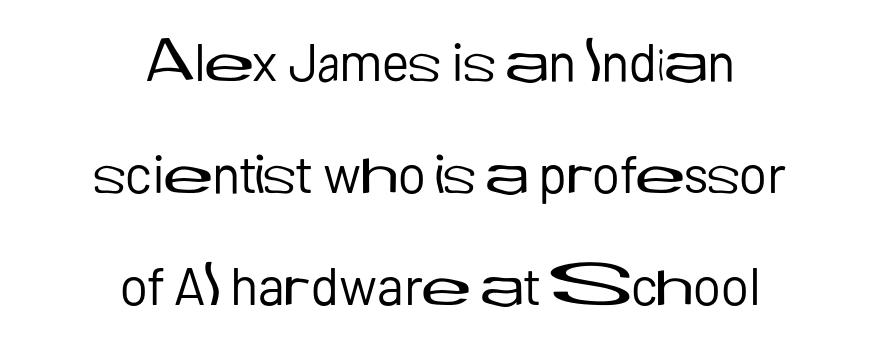
The image shows 53 px regular-weight sans-serif type, upright; set centered, loose line spacing (2.11x), normal letter spacing, not underlined; low stroke contrast and a medium x-height.
